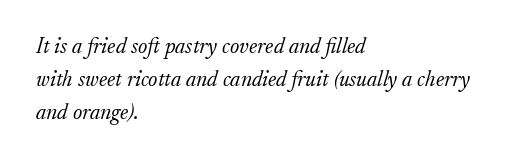
Q: Is the text bold? A: No.
Q: Is the text italic (slanted)? A: Yes, it leans right by about 17 degrees.
Q: Is the text underlined? A: No.
Q: How is the paragraph aligned? A: Left-aligned.
Q: Is the spacing between letters normal or unusually wide? A: Normal.
Q: Is the spacing between lines tight, normal or loose? A: Normal.
